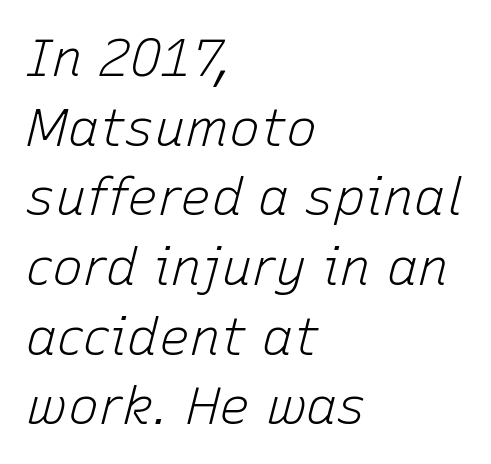
The image shows 52 px light type, italic (leaning right); set left-aligned, normal line spacing (1.34x), normal letter spacing, not underlined; low stroke contrast and a medium x-height.
